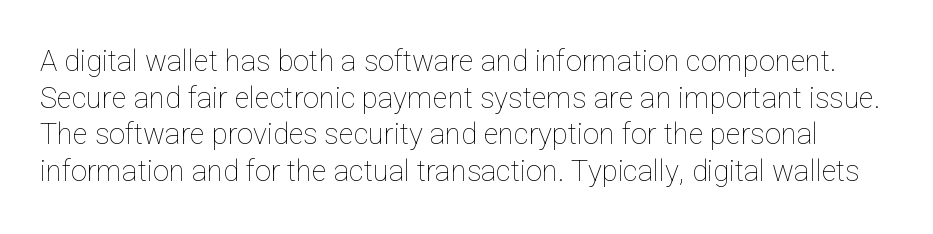
{"italic": "no", "bold": "no", "weight": "thin", "width": "normal", "stroke_contrast": "low", "x_height": "medium", "monospaced": "no", "underline": "no", "line_spacing": "normal", "line_spacing_ratio": 1.26, "letter_spacing": "normal", "letter_spacing_em": 0.0, "glyph_px": 29}
